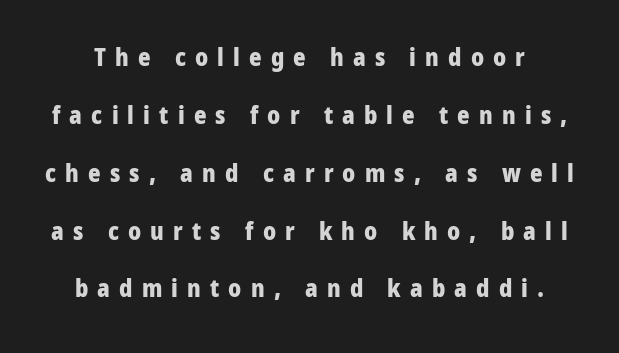
Q: Is the text bold? A: Yes.
Q: Is the text italic (slanted)? A: No, it is upright.
Q: Is the text underlined? A: No.
Q: Is the spacing between letters normal or unusually wide? A: Unusually wide.
Q: Is the spacing between lines tight, normal or loose? A: Loose.
